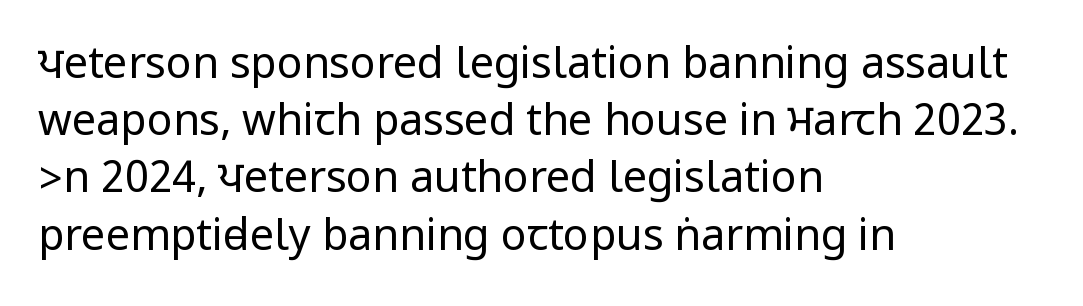
{"serif": "no", "italic": "no", "bold": "no", "weight": "regular", "width": "condensed", "stroke_contrast": "low", "underline": "no", "align": "left", "line_spacing": "normal", "line_spacing_ratio": 1.33, "letter_spacing": "normal", "letter_spacing_em": 0.0, "glyph_px": 43}
